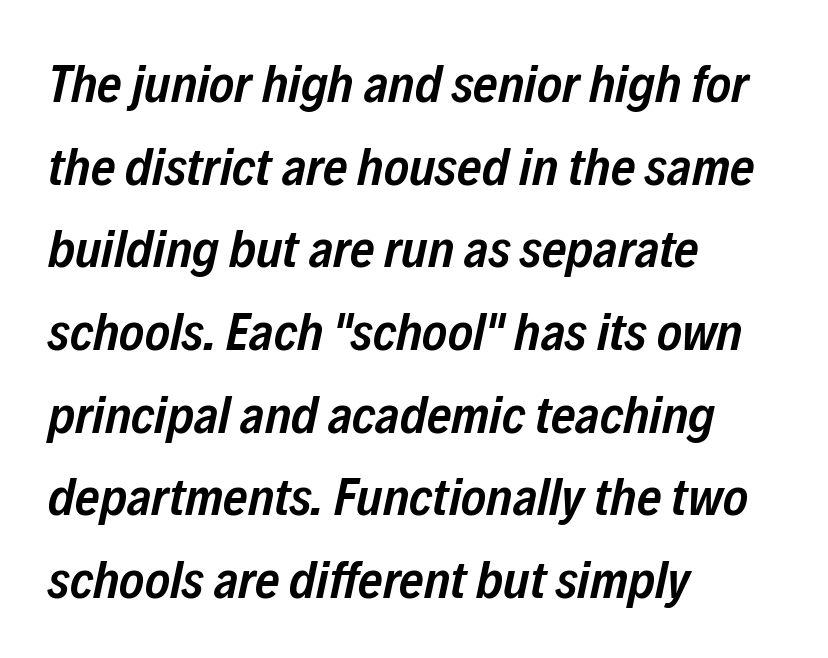
This is moderately heavy type, rendered in semibold. Normally led — the rows are evenly, conventionally spaced. Decoration check: the copy has no underline. Reading down the block, your eye returns to a fixed left position each line. You could call the tracking neutral — neither tight nor loose. You could not count columns in this text — the font is proportionally spaced.
